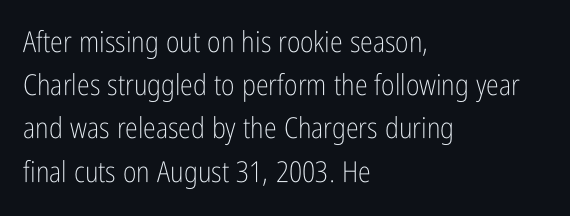
Q: Is the text bold? A: No.
Q: Is the text italic (slanted)? A: No, it is upright.
Q: Is the typeface a serif or a sans-serif typeface? A: Sans-serif.
Q: Is the text underlined? A: No.
Q: How is the paragraph aligned? A: Left-aligned.
Q: Is the spacing between letters normal or unusually wide? A: Normal.
Q: Is the spacing between lines tight, normal or loose? A: Normal.
Q: Width (condensed, normal, or wide)? A: Condensed.
Q: Stroke contrast? A: Low.
Q: x-height? A: Medium.
Q: Monospaced? A: No.
